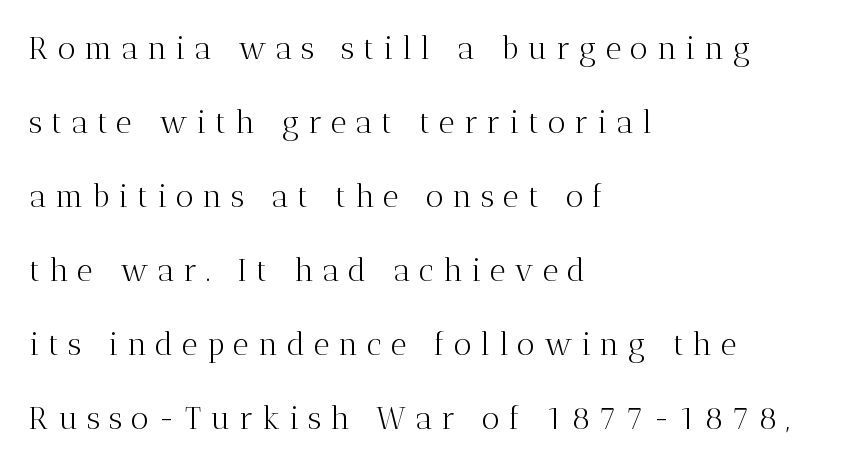
{"serif": "yes", "italic": "no", "bold": "no", "weight": "light", "width": "normal", "stroke_contrast": "medium", "x_height": "medium", "monospaced": "no", "underline": "no", "align": "left", "line_spacing": "loose", "line_spacing_ratio": 2.39, "letter_spacing": "wide", "letter_spacing_em": 0.29, "glyph_px": 31}
